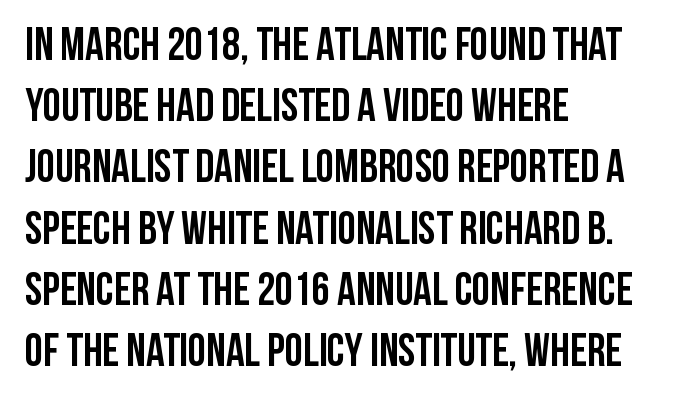
{"serif": "no", "italic": "no", "bold": "yes", "weight": "semibold", "width": "condensed", "stroke_contrast": "low", "x_height": "large", "monospaced": "no", "underline": "no", "align": "left", "line_spacing": "normal", "line_spacing_ratio": 1.33, "letter_spacing": "normal", "letter_spacing_em": 0.0, "glyph_px": 46}
